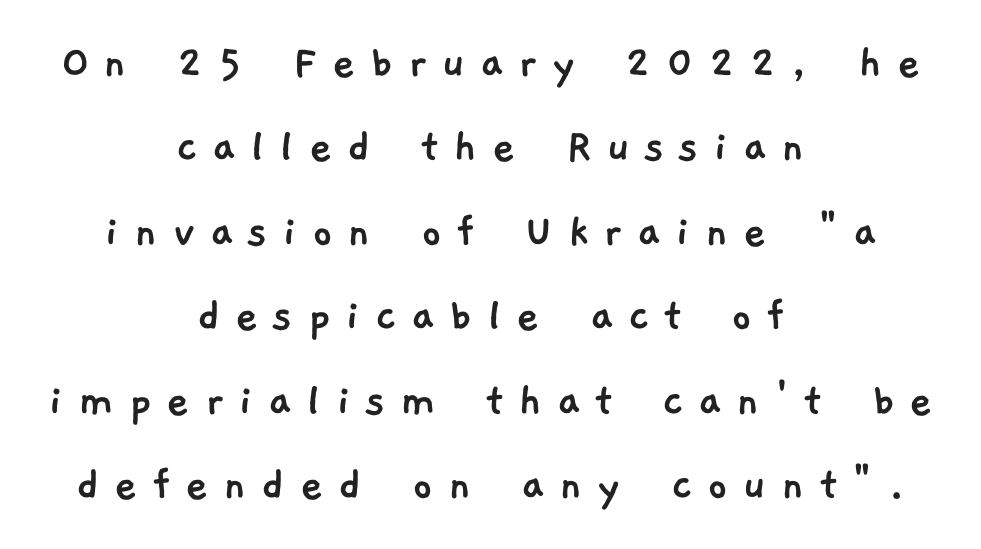
The image shows 50 px sans-serif type; set centered, normal line spacing (1.69x), unusually wide letter spacing (+0.29 em), not underlined; low stroke contrast and a medium x-height.
